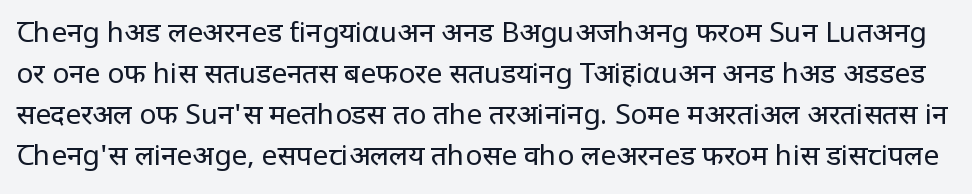
The image shows 28 px regular-weight, condensed sans-serif type, upright; set normal line spacing (1.47x), normal letter spacing, not underlined; low stroke contrast and a large x-height.
